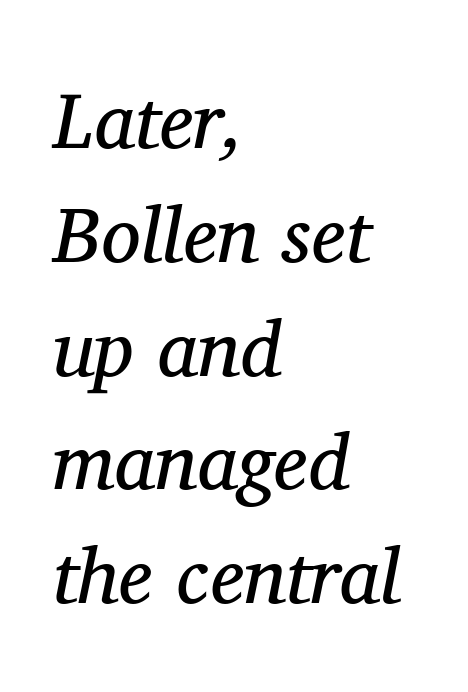
Q: Is the text bold? A: No.
Q: Is the text italic (slanted)? A: Yes, it leans right by about 11 degrees.
Q: Is the typeface a serif or a sans-serif typeface? A: Serif.
Q: Is the text underlined? A: No.
Q: How is the paragraph aligned? A: Left-aligned.
Q: Is the spacing between letters normal or unusually wide? A: Normal.
Q: Is the spacing between lines tight, normal or loose? A: Normal.
Q: Width (condensed, normal, or wide)? A: Normal.
Q: Stroke contrast? A: Medium.
Q: x-height? A: Medium.
Q: Monospaced? A: No.
